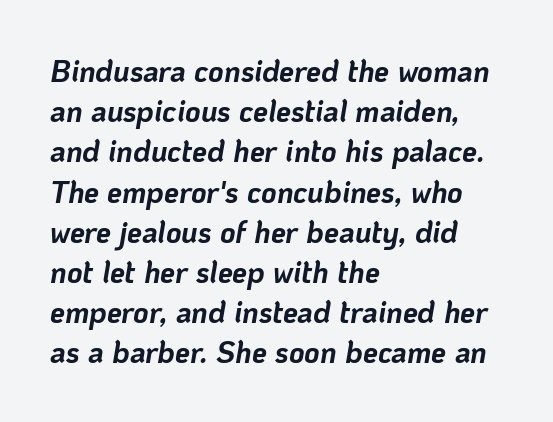
{"italic": "yes", "lean": "right", "slant_degrees": 10, "bold": "yes", "weight": "bold", "width": "normal", "stroke_contrast": "low", "x_height": "medium", "monospaced": "no", "underline": "no", "align": "left", "line_spacing": "normal", "line_spacing_ratio": 1.34, "letter_spacing": "normal", "letter_spacing_em": 0.0, "glyph_px": 30}
